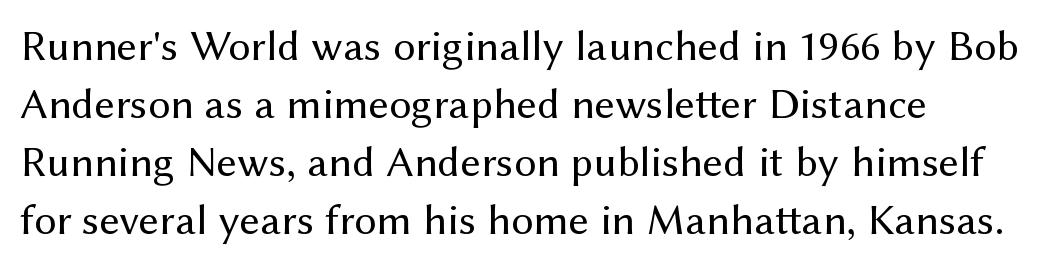
{"serif": "no", "italic": "no", "bold": "no", "weight": "regular", "width": "normal", "stroke_contrast": "medium", "x_height": "medium", "monospaced": "no", "underline": "no", "align": "left", "line_spacing": "normal", "line_spacing_ratio": 1.32, "letter_spacing": "normal", "letter_spacing_em": 0.0, "glyph_px": 44}
